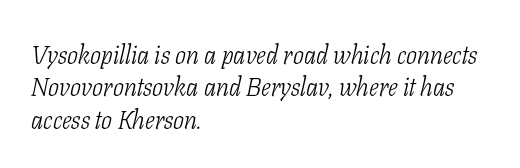
The image shows 26 px text type, italic (leaning right); set left-aligned, normal line spacing (1.25x), normal letter spacing, not underlined.
